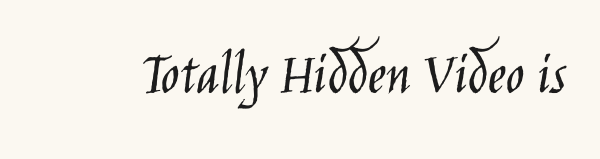
The image shows 62 px light, condensed sans-serif type; set normal letter spacing, not underlined; low stroke contrast and a large x-height.
